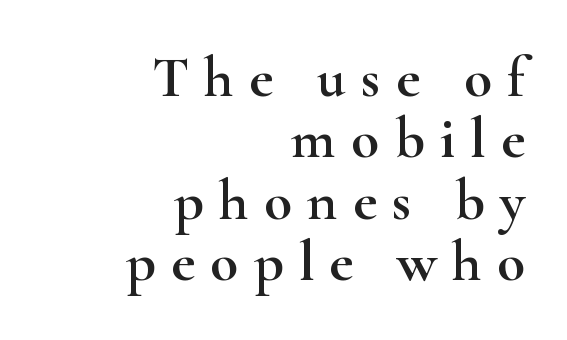
The passage shown is typed in a proportional face where columns would drift. No italicization has been applied; the sample stays upright. If you measured baseline to baseline, you'd find a short distance. Are there feet on the stems? There are — it's a serif. If you drew a ruler down the right edge, every line would touch it.
